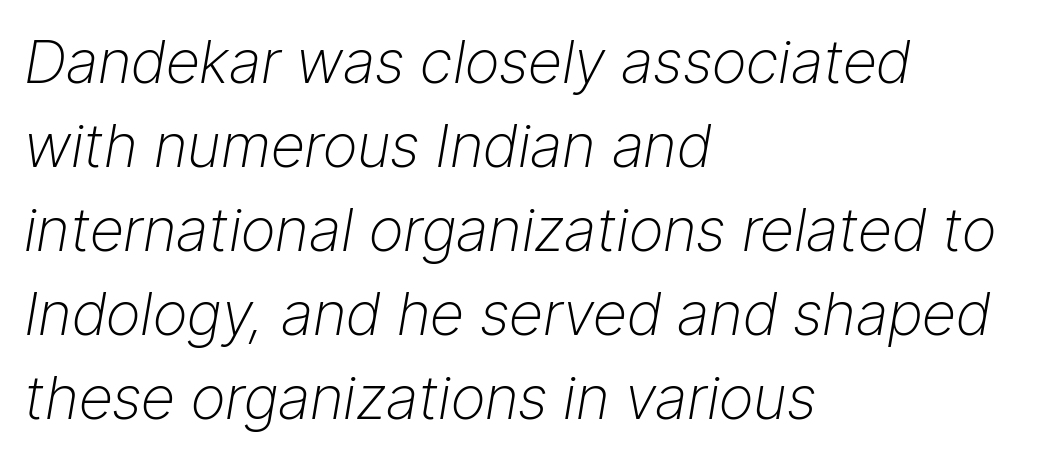
The image shows 60 px light type, italic (leaning right); set left-aligned, normal line spacing (1.4x), normal letter spacing, not underlined; low stroke contrast and a medium x-height.
